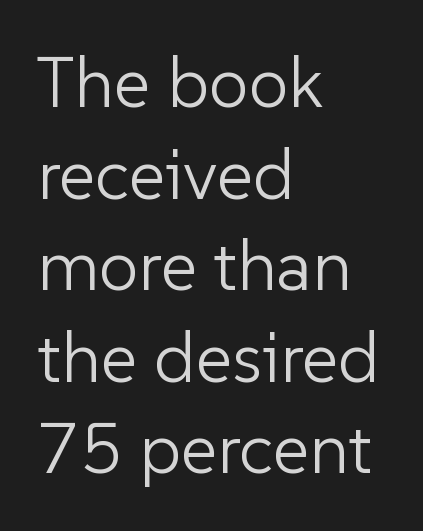
Q: Is the text bold? A: No.
Q: Is the text italic (slanted)? A: No, it is upright.
Q: Is the typeface a serif or a sans-serif typeface? A: Sans-serif.
Q: Is the text underlined? A: No.
Q: How is the paragraph aligned? A: Left-aligned.
Q: Is the spacing between letters normal or unusually wide? A: Normal.
Q: Is the spacing between lines tight, normal or loose? A: Normal.
Q: Width (condensed, normal, or wide)? A: Normal.
Q: Stroke contrast? A: Low.
Q: x-height? A: Medium.
Q: Monospaced? A: No.
